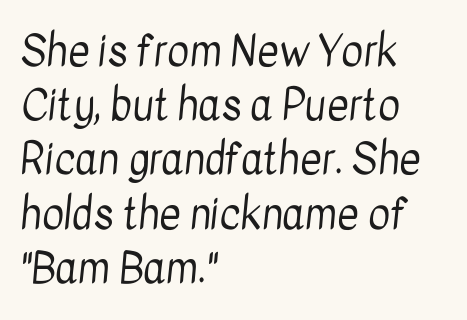
The image shows 42 px regular-weight, condensed sans-serif type; set left-aligned, normal line spacing (1.29x), normal letter spacing, not underlined; low stroke contrast and a medium x-height.
